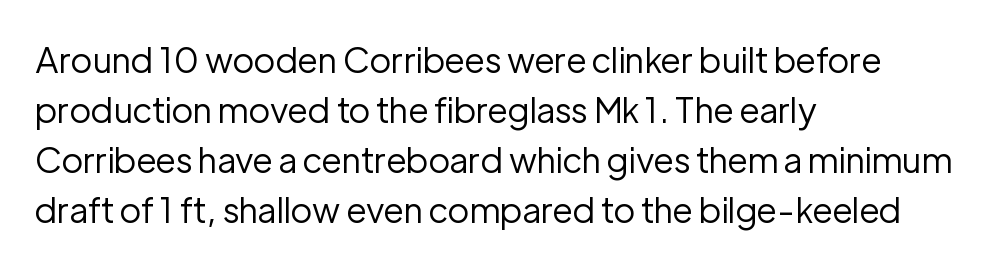
Q: Is the text bold? A: No.
Q: Is the text italic (slanted)? A: No, it is upright.
Q: Is the typeface a serif or a sans-serif typeface? A: Sans-serif.
Q: Is the text underlined? A: No.
Q: How is the paragraph aligned? A: Left-aligned.
Q: Is the spacing between letters normal or unusually wide? A: Normal.
Q: Is the spacing between lines tight, normal or loose? A: Normal.
Q: Width (condensed, normal, or wide)? A: Normal.
Q: Stroke contrast? A: Low.
Q: x-height? A: Medium.
Q: Monospaced? A: No.
